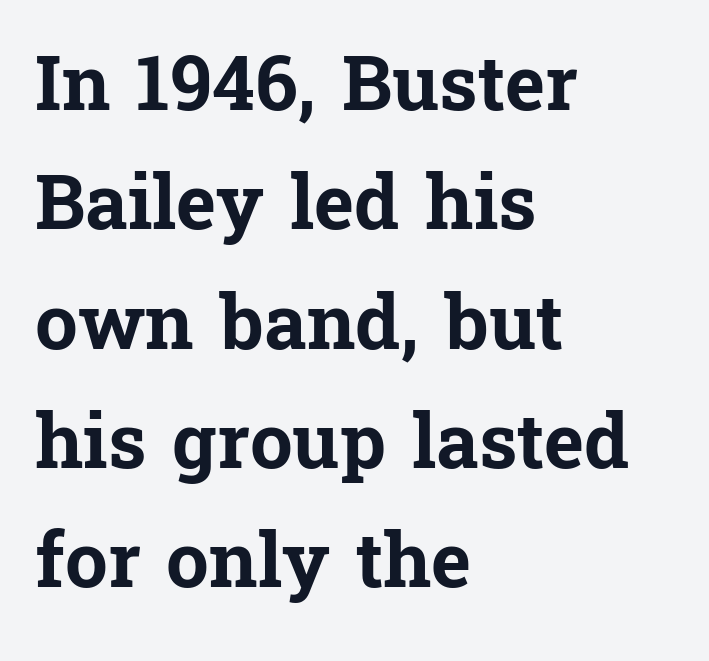
{"serif": "yes", "italic": "no", "bold": "yes", "weight": "bold", "width": "normal", "stroke_contrast": "low", "x_height": "medium", "monospaced": "no", "underline": "no", "align": "left", "line_spacing": "normal", "line_spacing_ratio": 1.57, "letter_spacing": "normal", "letter_spacing_em": 0.0, "glyph_px": 76}
